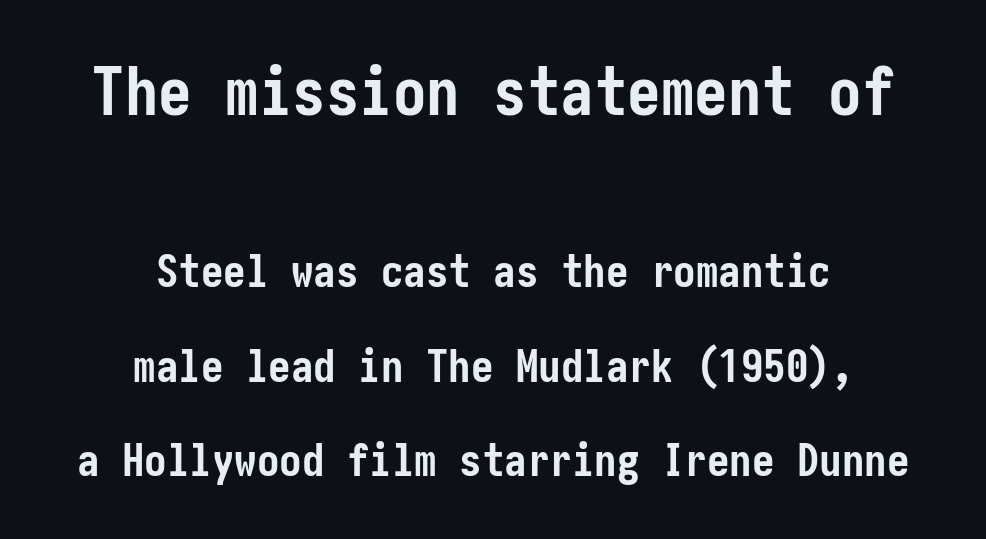
{"serif": "no", "italic": "no", "bold": "yes", "weight": "semibold", "width": "condensed", "stroke_contrast": "low", "x_height": "medium", "underline": "no", "align": "center", "line_spacing": "loose", "line_spacing_ratio": 2.1, "letter_spacing": "normal", "letter_spacing_em": 0.0, "larger_block": "first", "size_ratio": 1.49, "glyph_px": 67}
